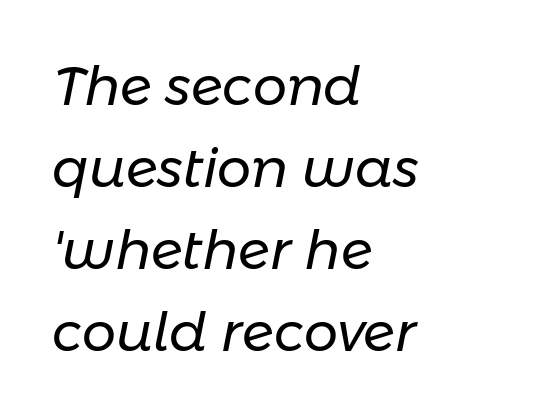
{"italic": "yes", "lean": "right", "slant_degrees": 11, "bold": "no", "weight": "regular", "width": "normal", "stroke_contrast": "low", "x_height": "medium", "monospaced": "no", "underline": "no", "align": "left", "line_spacing": "normal", "line_spacing_ratio": 1.52, "letter_spacing": "normal", "letter_spacing_em": 0.0, "glyph_px": 54}
